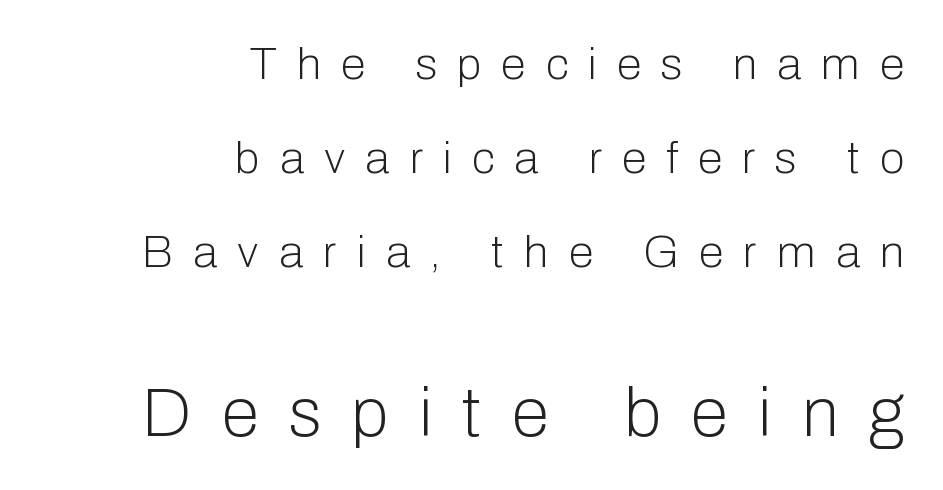
The image shows 68 px light sans-serif type, upright; set right-aligned, loose line spacing (2.09x), unusually wide letter spacing (+0.45 em), not underlined; the second (bottom) block is 1.51x larger; low stroke contrast and a medium x-height.
